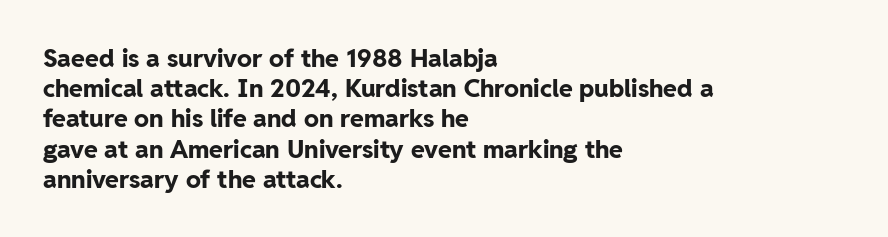
{"italic": "no", "bold": "yes", "underline": "no", "align": "left", "line_spacing_ratio": 1.21, "letter_spacing": "normal", "letter_spacing_em": 0.0, "glyph_px": 25}
